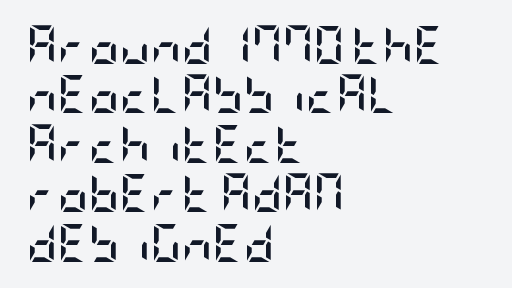
The image shows 38 px semibold, condensed sans-serif type, upright; set left-aligned, normal line spacing (1.3x), normal letter spacing, not underlined; low stroke contrast and a large x-height.
